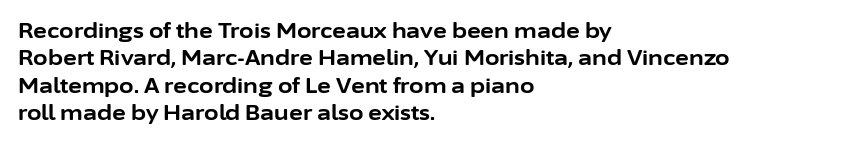
The rendering anchors every line to the left-hand side. This is the regular roman posture of the typeface. A normal amount of white space separates one row of letters from the next. The face used here is rendered with its standard letterfit. A clean baseline with only descenders dipping below it. The sample has been set heavy, in full bold.
